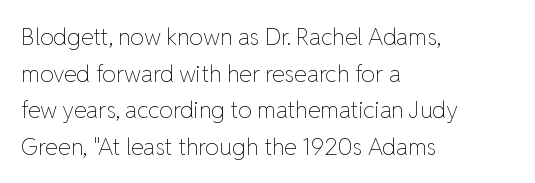
The image shows 23 px text type, upright; set left-aligned, normal line spacing (1.59x), normal letter spacing, not underlined.
